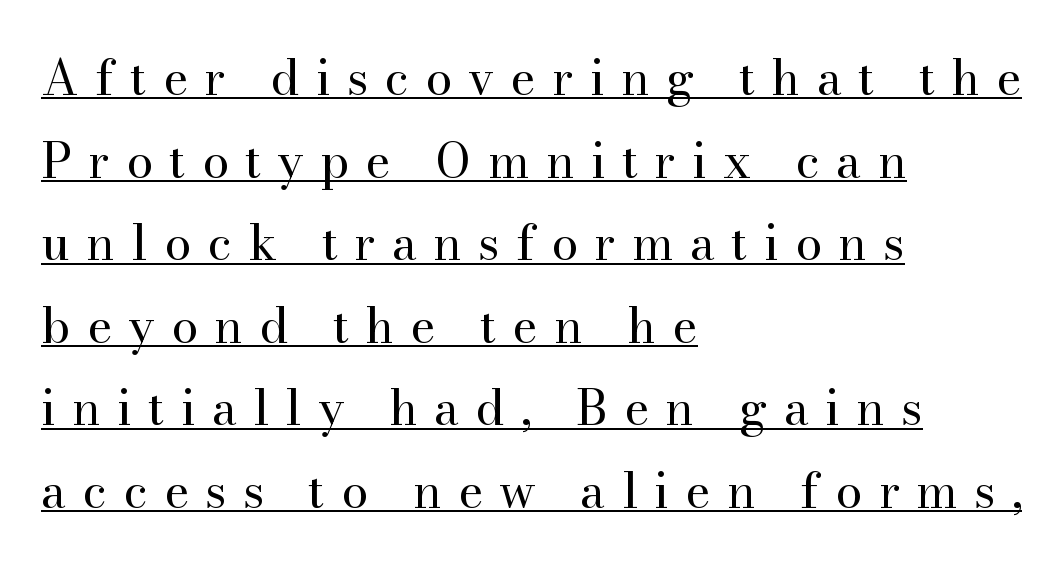
Designer's note — italics off, roman on. These glyphs show unthickened strokes, regular width or finer. The paragraph shown leans on its left margin. Glyph-to-glyph distance is far greater than everyday printed text.
